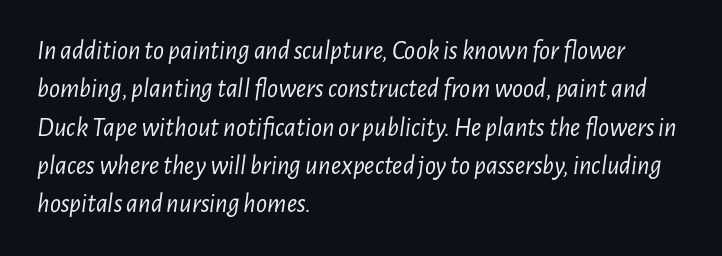
The image shows 27 px text type, italic (leaning right); set left-aligned, normal line spacing (1.42x), normal letter spacing, not underlined.
